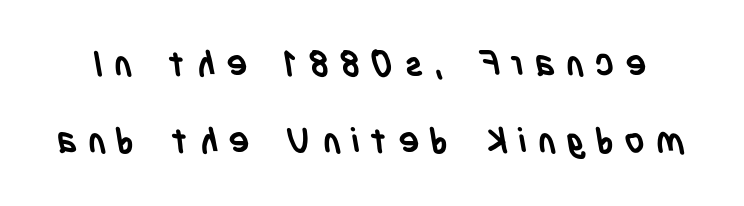
The image shows 35 px semibold, condensed sans-serif type; set loose line spacing (2.19x), unusually wide letter spacing (+0.31 em), not underlined; low stroke contrast and a large x-height.
